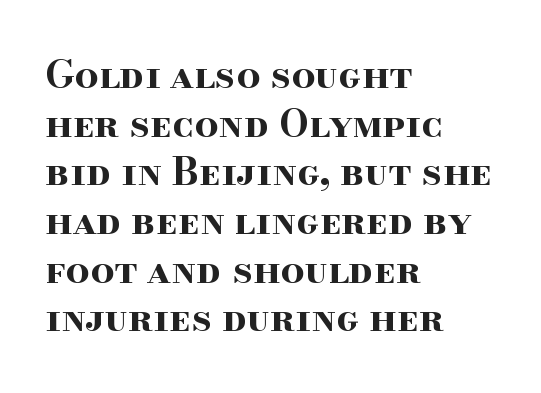
The image shows 38 px bold, wide serif type, upright; set left-aligned, normal line spacing (1.28x), normal letter spacing, not underlined; high stroke contrast and a small x-height.
